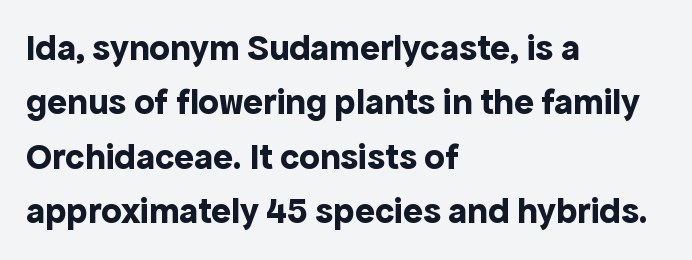
Q: Is the text bold? A: Yes.
Q: Is the text italic (slanted)? A: No, it is upright.
Q: Is the typeface a serif or a sans-serif typeface? A: Sans-serif.
Q: Is the text underlined? A: No.
Q: How is the paragraph aligned? A: Left-aligned.
Q: Is the spacing between letters normal or unusually wide? A: Normal.
Q: Is the spacing between lines tight, normal or loose? A: Normal.
Q: Width (condensed, normal, or wide)? A: Normal.
Q: x-height? A: Medium.
Q: Monospaced? A: No.
